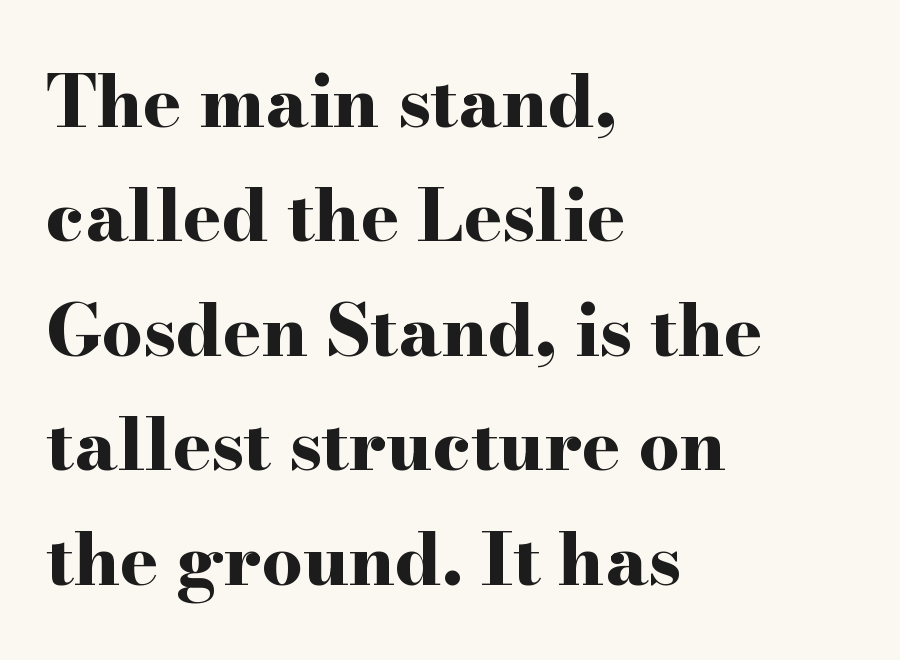
The image shows 72 px bold, wide serif type, upright; set left-aligned, normal line spacing (1.59x), normal letter spacing, not underlined; high stroke contrast and a small x-height.
